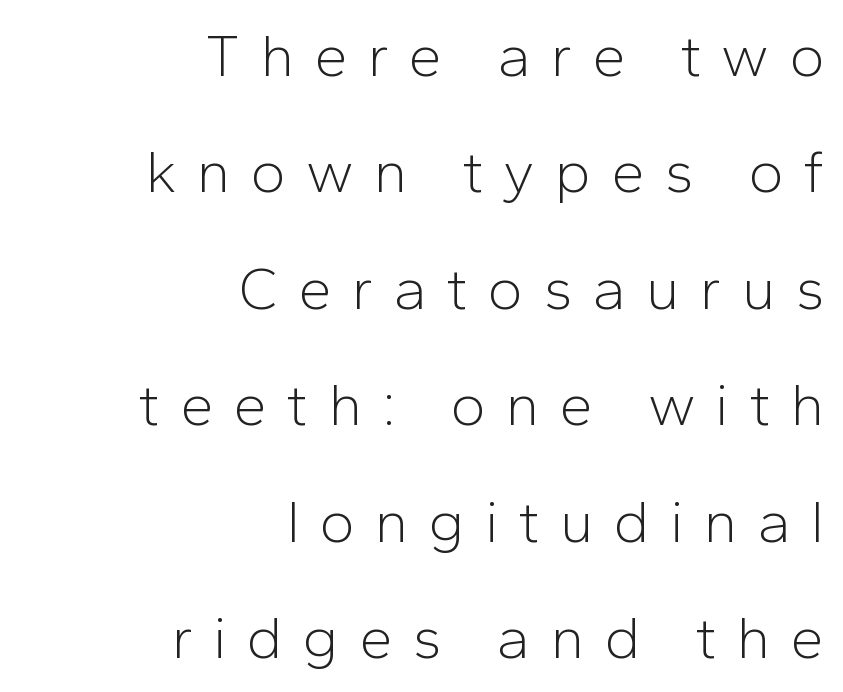
{"serif": "no", "italic": "no", "bold": "no", "weight": "light", "width": "normal", "stroke_contrast": "low", "x_height": "medium", "monospaced": "no", "underline": "no", "align": "right", "line_spacing": "loose", "line_spacing_ratio": 1.94, "letter_spacing": "wide", "letter_spacing_em": 0.33, "glyph_px": 60}
